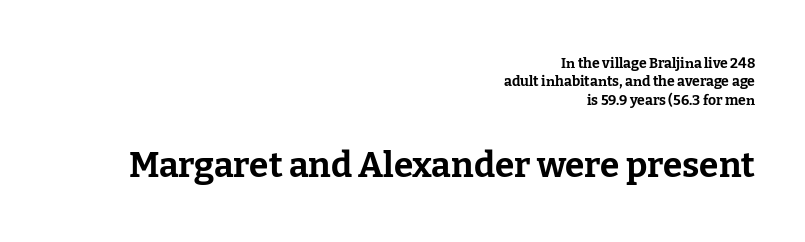
{"serif": "yes", "italic": "no", "bold": "yes", "weight": "bold", "width": "normal", "stroke_contrast": "low", "x_height": "medium", "monospaced": "no", "underline": "no", "align": "right", "line_spacing": "normal", "line_spacing_ratio": 1.32, "letter_spacing": "normal", "letter_spacing_em": 0.0, "larger_block": "second", "size_ratio": 2.5, "glyph_px": 35}
